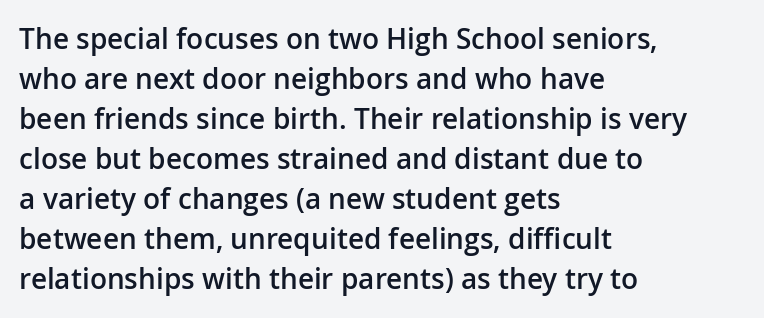
The image shows 28 px semibold sans-serif type, upright; set left-aligned, normal line spacing (1.43x), normal letter spacing, not underlined; low stroke contrast and a medium x-height.
